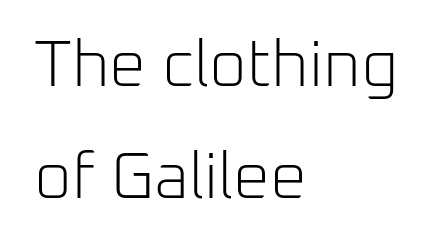
Underlining? Definitely not there. Is this a fixed-width face? No — the glyphs have proportional, varying widths. Standard letterfit; no display-style spreading of the glyphs. Letters have the restrained weight of plain body copy at most.
